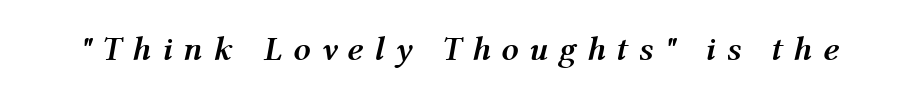
The face used here has a pronounced slope to its letters. A typesetter would call this proportional, since set widths differ per character. The font is running at its bold setting. Check under the words: just untouched page.
